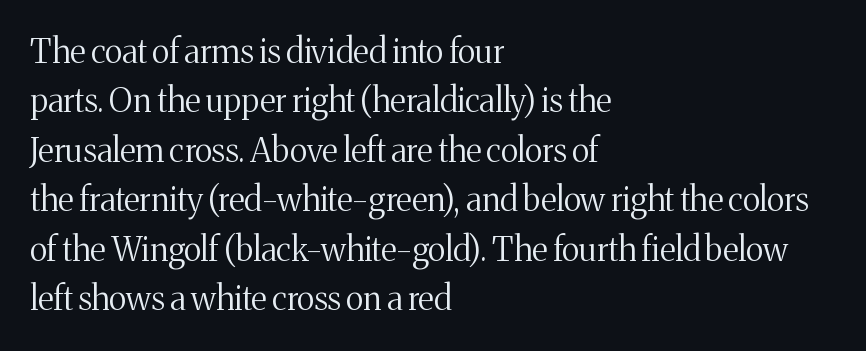
Q: Is the text bold? A: No.
Q: Is the text italic (slanted)? A: No, it is upright.
Q: Is the typeface a serif or a sans-serif typeface? A: Serif.
Q: Is the text underlined? A: No.
Q: How is the paragraph aligned? A: Left-aligned.
Q: Is the spacing between letters normal or unusually wide? A: Normal.
Q: Is the spacing between lines tight, normal or loose? A: Normal.
Q: Width (condensed, normal, or wide)? A: Normal.
Q: Stroke contrast? A: Medium.
Q: x-height? A: Medium.
Q: Monospaced? A: No.
